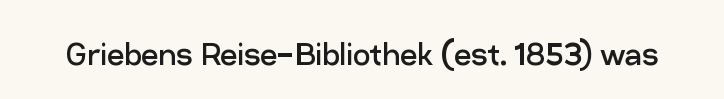
Q: Is the text bold? A: No.
Q: Is the text italic (slanted)? A: No, it is upright.
Q: Is the typeface a serif or a sans-serif typeface? A: Sans-serif.
Q: Is the text underlined? A: No.
Q: Is the spacing between letters normal or unusually wide? A: Normal.
Q: Width (condensed, normal, or wide)? A: Normal.
Q: Stroke contrast? A: Low.
Q: x-height? A: Medium.
Q: Monospaced? A: No.
